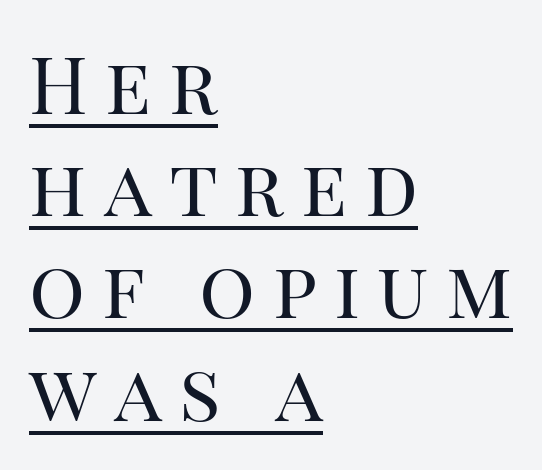
Each letter keeps its own natural width here, so spacing adapts to shape. Tall strokes in this sample are plumb rather than angled. The specimen includes a rule beneath the text block's lines. The compositor pushed each line to the left boundary. How would I describe the line gaps? Plain and ordinary. A serif font was chosen for this passage.
